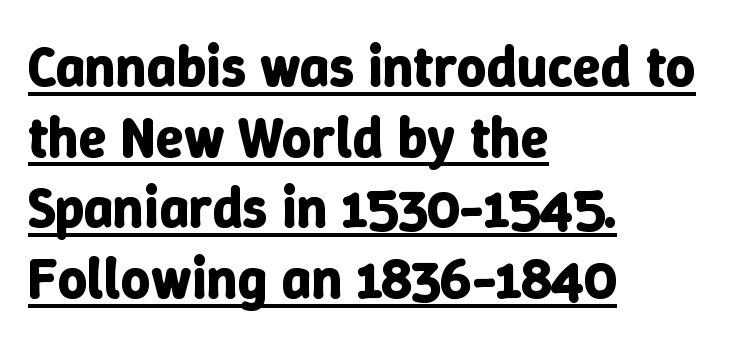
{"italic": "no", "bold": "yes", "weight": "bold", "width": "normal", "stroke_contrast": "low", "x_height": "medium", "monospaced": "no", "underline": "yes", "align": "left", "line_spacing_ratio": 1.24, "letter_spacing": "normal", "letter_spacing_em": 0.0, "glyph_px": 57}
